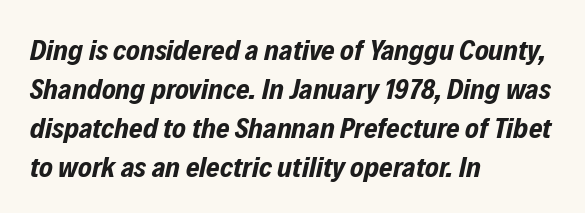
Q: Is the text bold? A: Yes.
Q: Is the text italic (slanted)? A: Yes, it leans right by about 12 degrees.
Q: Is the text underlined? A: No.
Q: How is the paragraph aligned? A: Left-aligned.
Q: Is the spacing between letters normal or unusually wide? A: Normal.
Q: Is the spacing between lines tight, normal or loose? A: Normal.
Q: Width (condensed, normal, or wide)? A: Condensed.
Q: Stroke contrast? A: Low.
Q: x-height? A: Medium.
Q: Monospaced? A: No.
